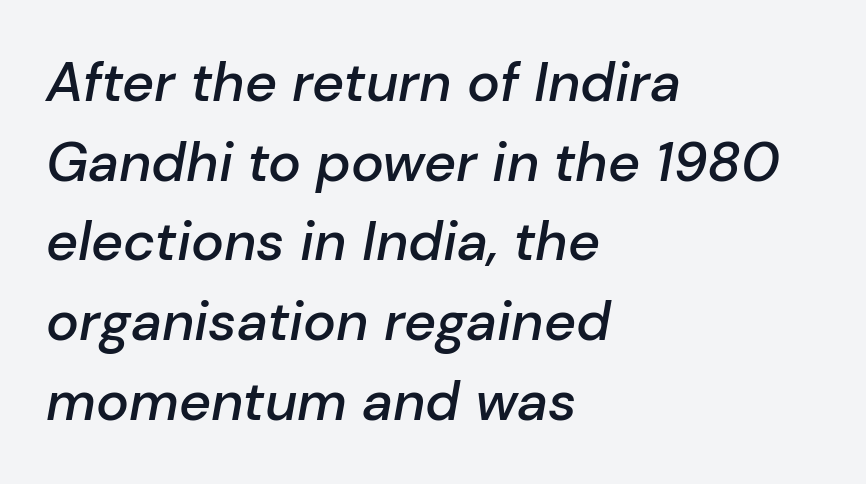
The image shows 55 px semibold type, italic (leaning right); set left-aligned, normal line spacing (1.45x), normal letter spacing, not underlined; low stroke contrast and a medium x-height.
